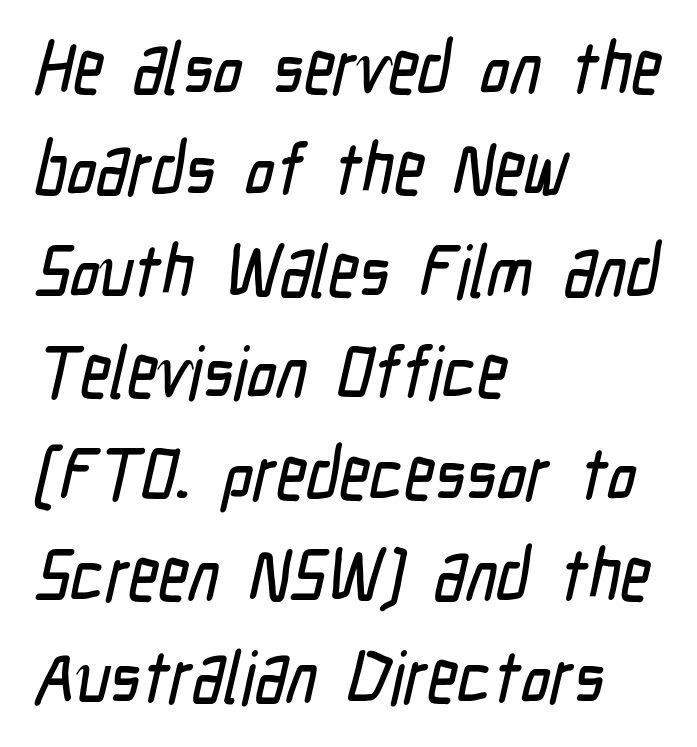
{"serif": "no", "width": "condensed", "stroke_contrast": "low", "x_height": "medium", "monospaced": "no", "underline": "no", "align": "left", "line_spacing": "normal", "line_spacing_ratio": 1.39, "letter_spacing": "normal", "letter_spacing_em": 0.0, "glyph_px": 73}
